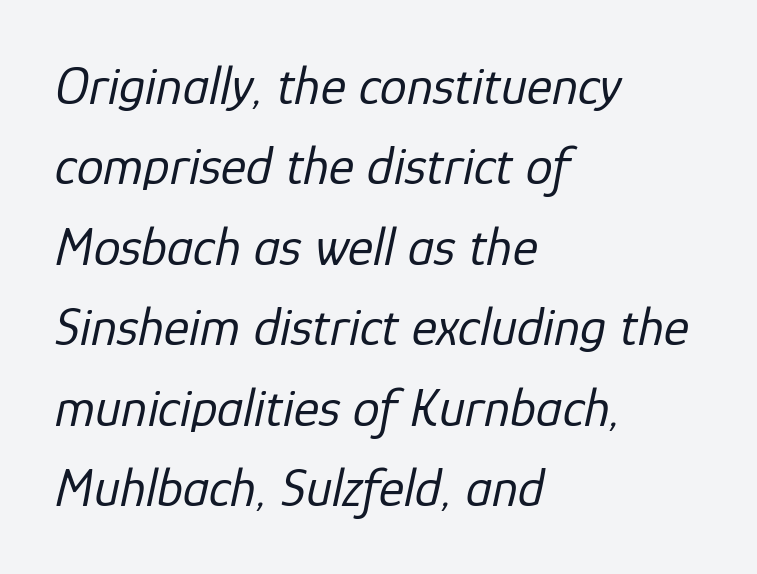
Q: Is the text bold? A: No.
Q: Is the text italic (slanted)? A: Yes, it leans right by about 12 degrees.
Q: Is the text underlined? A: No.
Q: How is the paragraph aligned? A: Left-aligned.
Q: Is the spacing between letters normal or unusually wide? A: Normal.
Q: Is the spacing between lines tight, normal or loose? A: Normal.
Q: Width (condensed, normal, or wide)? A: Normal.
Q: Stroke contrast? A: Low.
Q: x-height? A: Medium.
Q: Monospaced? A: No.
